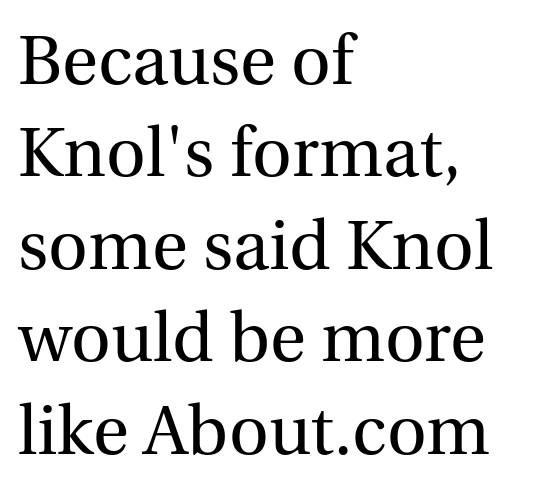
The paragraph has a hard left edge and a soft right edge. Interline gaps are of average width in this sample. Classification — serif. The font's upright variant was chosen for this text. A bare baseline throughout the passage.
